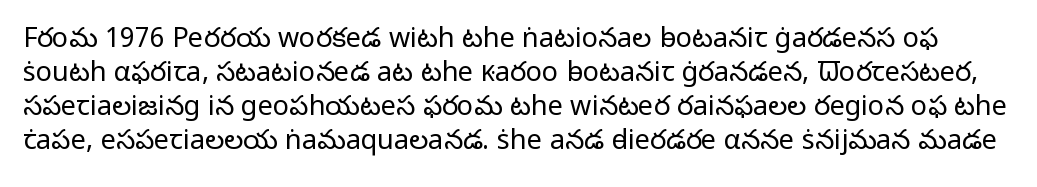
{"italic": "no", "bold": "no", "underline": "no", "line_spacing": "normal", "line_spacing_ratio": 1.26, "letter_spacing": "normal", "letter_spacing_em": 0.0, "glyph_px": 27}
